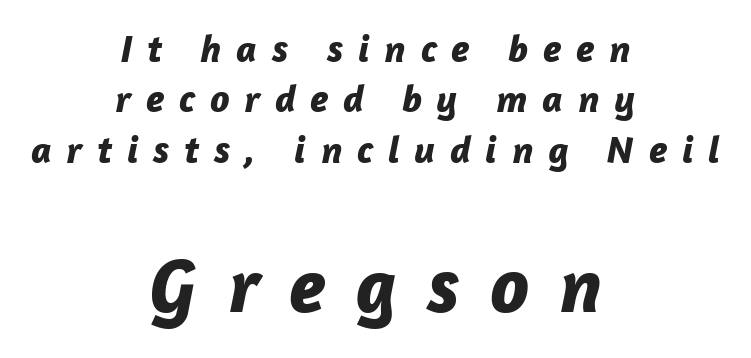
Q: Is the text bold? A: Yes.
Q: Is the text italic (slanted)? A: Yes, it leans right by about 12 degrees.
Q: Is the text underlined? A: No.
Q: How is the paragraph aligned? A: Centered.
Q: Is the spacing between letters normal or unusually wide? A: Unusually wide.
Q: Is the spacing between lines tight, normal or loose? A: Normal.
Q: Which block of text is set in a larger size, the first (top) or the second (bottom)? A: The second (bottom) one.
Q: Width (condensed, normal, or wide)? A: Normal.
Q: Stroke contrast? A: Low.
Q: x-height? A: Medium.
Q: Monospaced? A: No.
